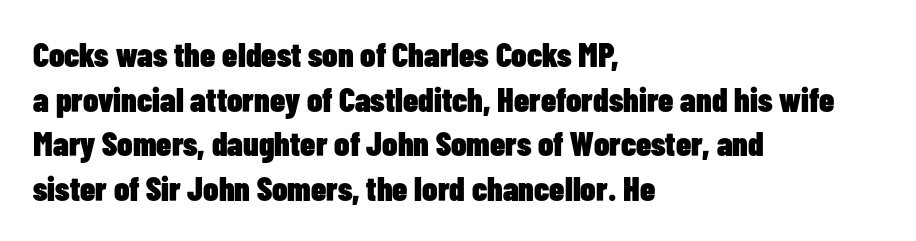
Q: Is the text bold? A: Yes.
Q: Is the text italic (slanted)? A: No, it is upright.
Q: Is the typeface a serif or a sans-serif typeface? A: Sans-serif.
Q: Is the text underlined? A: No.
Q: How is the paragraph aligned? A: Left-aligned.
Q: Is the spacing between letters normal or unusually wide? A: Normal.
Q: Is the spacing between lines tight, normal or loose? A: Normal.
Q: Width (condensed, normal, or wide)? A: Condensed.
Q: Stroke contrast? A: Low.
Q: x-height? A: Medium.
Q: Monospaced? A: No.
